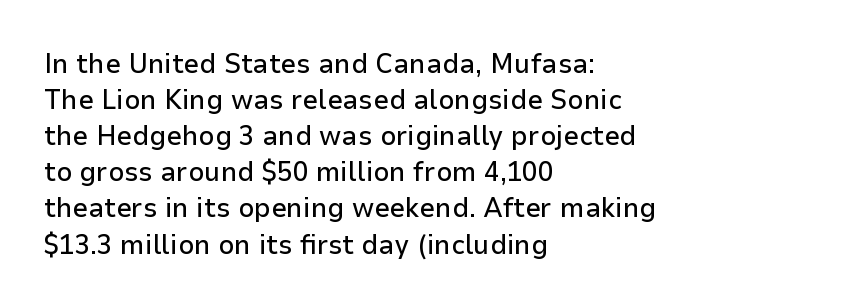
These lines sit exactly where default settings would place them. Plain, unruled lines of type. Compared with typical body copy, the letter spacing here is the same. You can tell from the bare stems that sans-serif type was used. Tall strokes in this sample are plumb rather than angled. If you drew a ruler down the left edge, every line would touch it.
